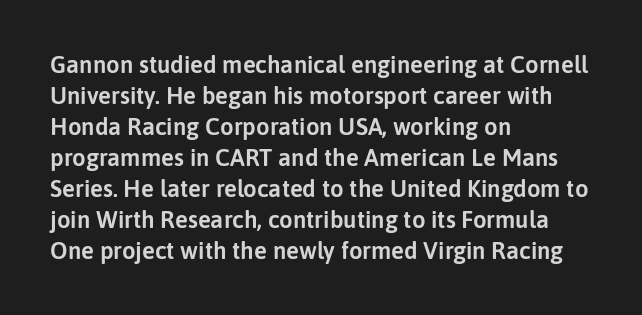
The rag falls on the right side of this text block. How would I describe the line gaps? Plain and ordinary. Ordinary non-slanted type is in use. The gaps between neighbouring characters are ordinary and unremarkable.
